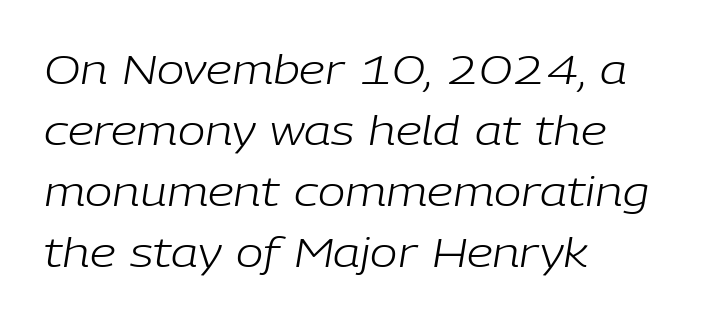
Nobody drew a line under any word here. A typesetter would mark this as italic. Horizontally, the lines are justified to the leading edge only. Character widths vary here, with narrow letters taking less room than wide ones. The letters look calm and open, with moderate or lighter stems.
